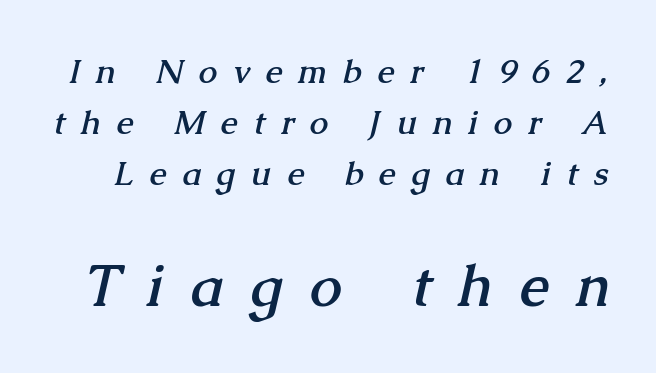
{"serif": "yes", "bold": "yes", "weight": "semibold", "width": "normal", "stroke_contrast": "medium", "x_height": "medium", "monospaced": "no", "underline": "no", "line_spacing": "normal", "line_spacing_ratio": 1.54, "letter_spacing": "wide", "letter_spacing_em": 0.49, "larger_block": "second", "size_ratio": 1.73, "glyph_px": 57}
